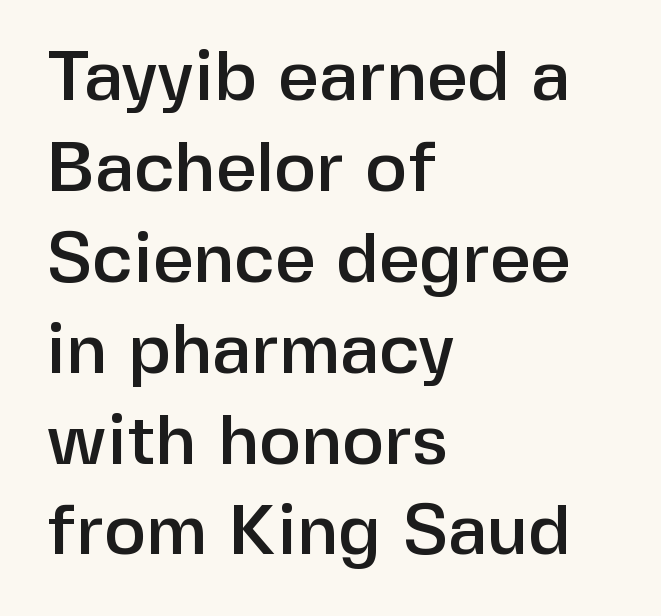
Nothing sits at the stroke ends, so this counts as sans-serif. When letters stand straight like this, we call the style roman or upright. Letter spacing: default. The leading is moderate, giving the passage an even texture. The ragged edge is on the right, which tells us the setting is flush left. No word sits above an underline.
